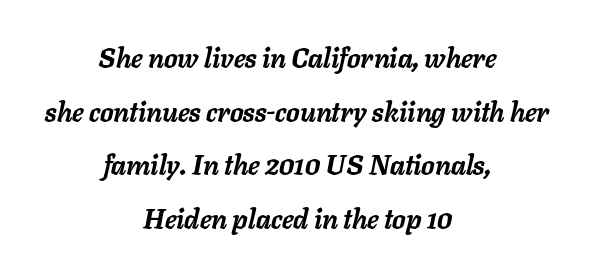
The image shows 27 px bold type, italic (leaning right); set centered, loose line spacing (1.99x), normal letter spacing, not underlined.
